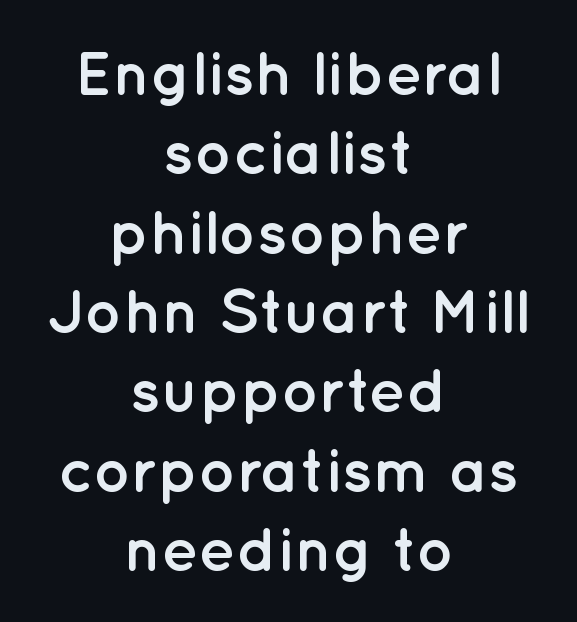
The image shows 62 px semibold sans-serif type, upright; set centered, normal line spacing (1.28x), normal letter spacing, not underlined; low stroke contrast and a medium x-height.
